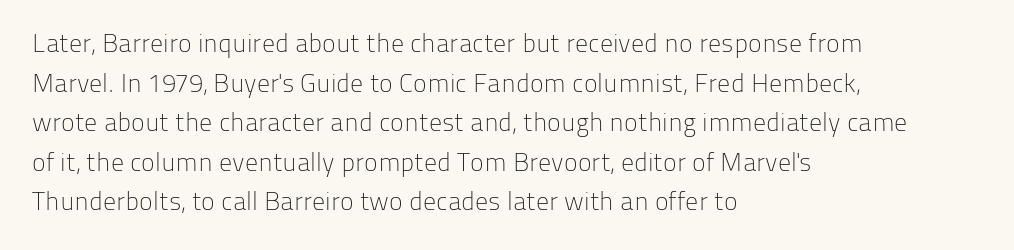
Q: Is the text bold? A: No.
Q: Is the text italic (slanted)? A: No, it is upright.
Q: Is the text underlined? A: No.
Q: How is the paragraph aligned? A: Left-aligned.
Q: Is the spacing between letters normal or unusually wide? A: Normal.
Q: Is the spacing between lines tight, normal or loose? A: Normal.
